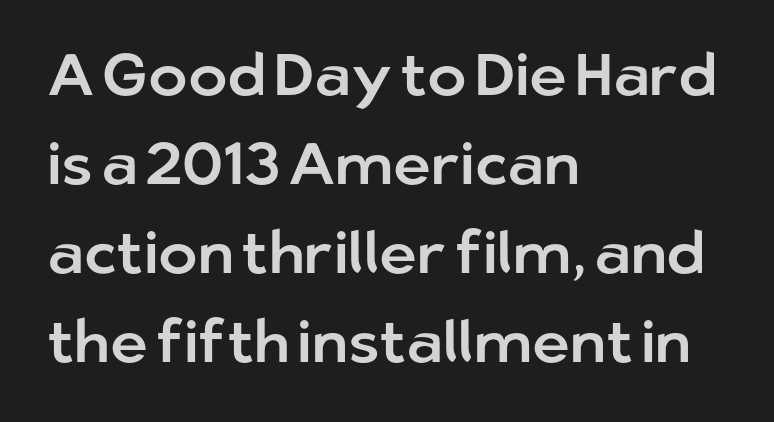
The image shows 59 px sans-serif type, upright; set left-aligned, normal line spacing (1.51x), normal letter spacing, not underlined; low stroke contrast and a medium x-height.
